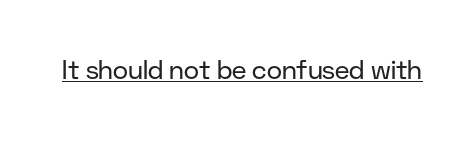
Q: Is the text bold? A: No.
Q: Is the text italic (slanted)? A: No, it is upright.
Q: Is the text underlined? A: Yes.
Q: Is the spacing between letters normal or unusually wide? A: Normal.
